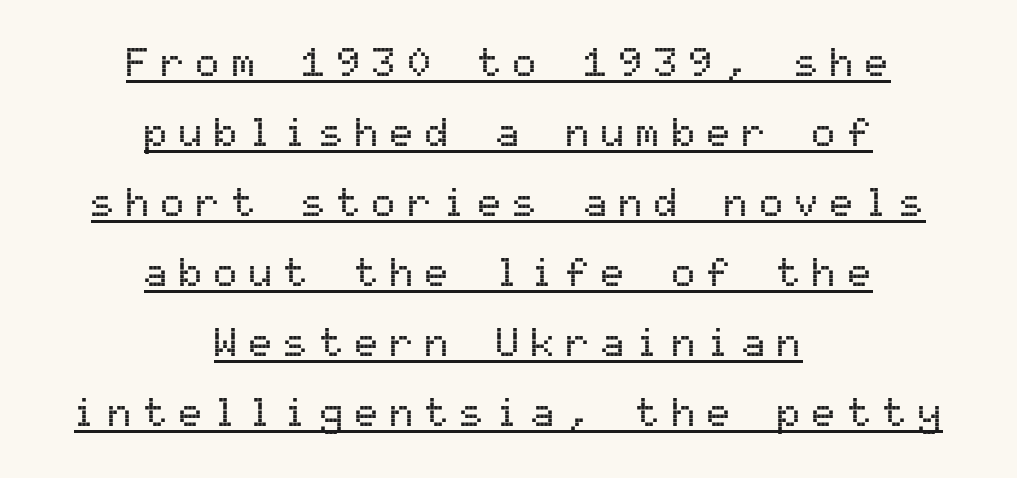
Q: Is the text italic (slanted)? A: No, it is upright.
Q: Is the typeface a serif or a sans-serif typeface? A: Sans-serif.
Q: Is the text underlined? A: Yes.
Q: How is the paragraph aligned? A: Centered.
Q: Is the spacing between letters normal or unusually wide? A: Unusually wide.
Q: Width (condensed, normal, or wide)? A: Normal.
Q: Stroke contrast? A: Medium.
Q: x-height? A: Medium.
Q: Monospaced? A: Yes.
